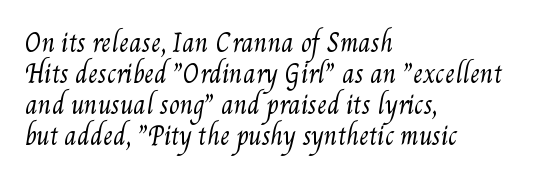
The image shows 24 px text type; set left-aligned, normal line spacing (1.29x), normal letter spacing, not underlined.
